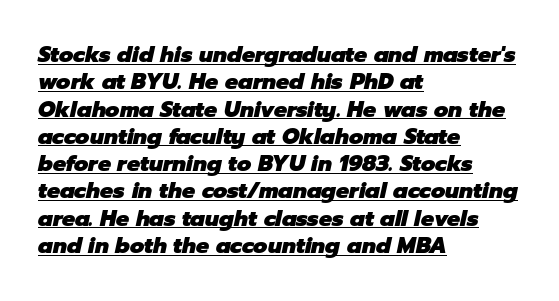
{"italic": "yes", "lean": "right", "slant_degrees": 12, "bold": "yes", "underline": "yes", "align": "left", "line_spacing_ratio": 1.24, "letter_spacing": "normal", "letter_spacing_em": 0.0, "glyph_px": 22}
